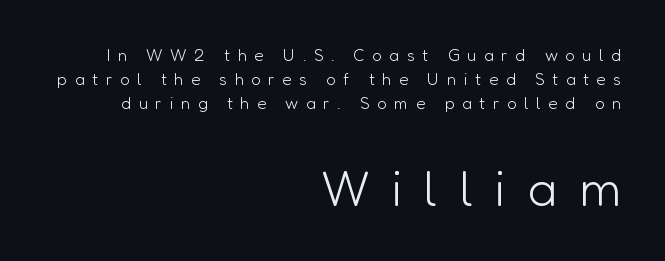
{"serif": "no", "italic": "no", "bold": "no", "weight": "light", "width": "normal", "stroke_contrast": "low", "x_height": "medium", "monospaced": "no", "underline": "no", "align": "right", "line_spacing": "normal", "line_spacing_ratio": 1.41, "letter_spacing": "wide", "letter_spacing_em": 0.44, "larger_block": "second", "size_ratio": 2.94, "glyph_px": 50}
